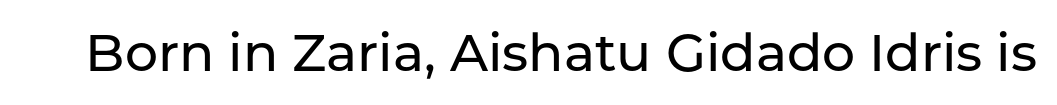
Q: Is the text italic (slanted)? A: No, it is upright.
Q: Is the typeface a serif or a sans-serif typeface? A: Sans-serif.
Q: Is the text underlined? A: No.
Q: Is the spacing between letters normal or unusually wide? A: Normal.
Q: Width (condensed, normal, or wide)? A: Normal.
Q: Stroke contrast? A: Low.
Q: x-height? A: Medium.
Q: Monospaced? A: No.
